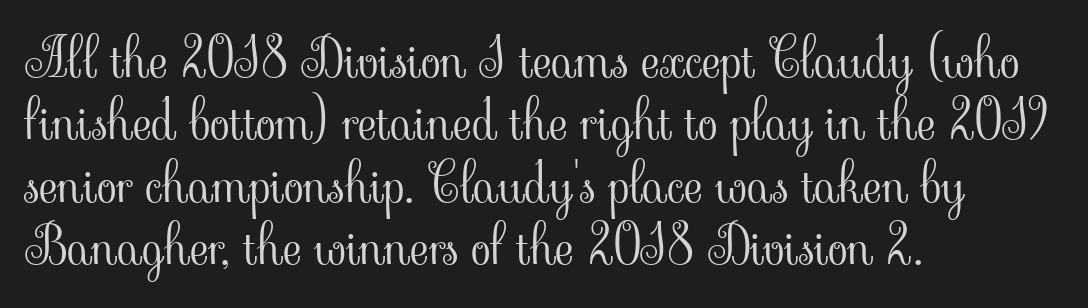
Q: Is the text bold? A: No.
Q: Is the text italic (slanted)? A: No, it is upright.
Q: Is the typeface a serif or a sans-serif typeface? A: Serif.
Q: Is the text underlined? A: No.
Q: How is the paragraph aligned? A: Left-aligned.
Q: Is the spacing between letters normal or unusually wide? A: Normal.
Q: Width (condensed, normal, or wide)? A: Normal.
Q: Stroke contrast? A: Low.
Q: x-height? A: Small.
Q: Monospaced? A: No.
